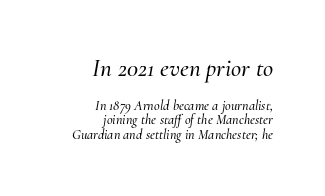
The image shows 25 px text type, italic (leaning right); set right-aligned, tight line spacing (1.01x), normal letter spacing, not underlined; the first (top) block is 1.79x larger.
